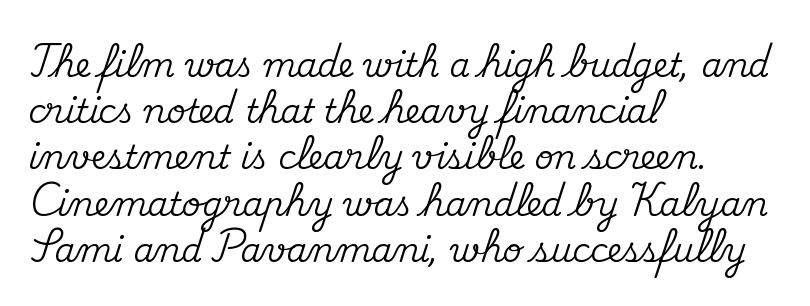
A typesetter would call this zero additional tracking. The gap between lines stays unmarked. The ragged edge is on the right, which tells us the setting is flush left.
